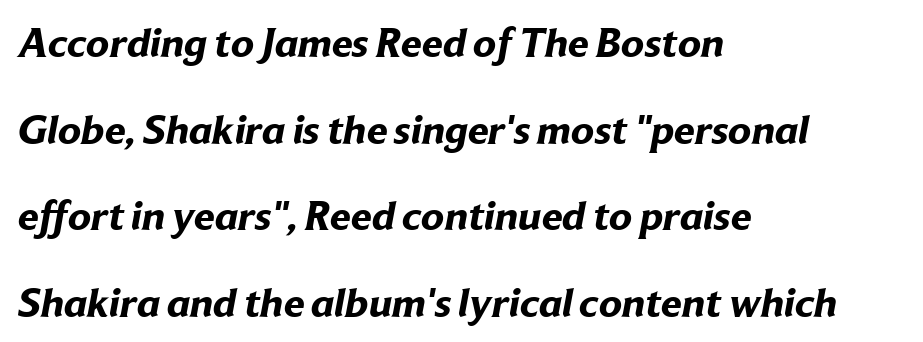
The face used here is a sans, in the tradition of grotesques and geometrics. Short and long lines alike share a common starting point at left. The foot of each line stays bare and open. Between one letter and the next there's only the usual sliver of space. How would I describe the line gaps? Wide and relaxed. Think of a printed novel: that variable character pitch is what you see here.
